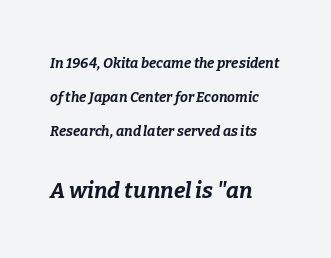
Q: Is the text bold? A: Yes.
Q: Is the text italic (slanted)? A: Yes, it leans right by about 9 degrees.
Q: Is the text underlined? A: No.
Q: How is the paragraph aligned? A: Left-aligned.
Q: Is the spacing between letters normal or unusually wide? A: Normal.
Q: Is the spacing between lines tight, normal or loose? A: Loose.
Q: Which block of text is set in a larger size, the first (top) or the second (bottom)? A: The second (bottom) one.
